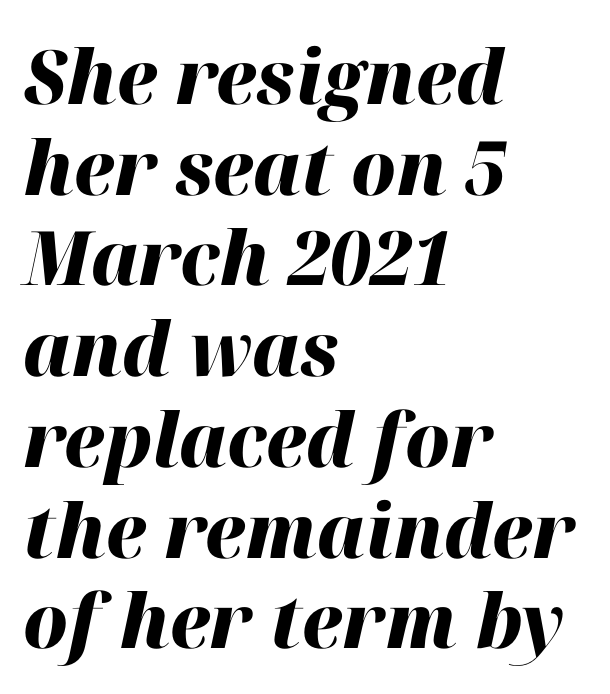
The image shows 75 px heavy type, italic (leaning right); set left-aligned, line spacing 1.21x, normal letter spacing, not underlined; high stroke contrast and a medium x-height.
